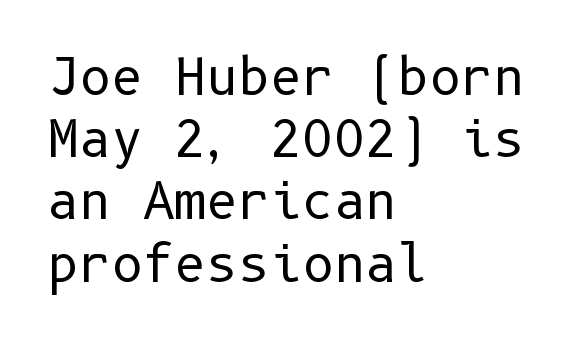
The image shows 49 px regular-weight sans-serif type, upright; set left-aligned, normal line spacing (1.27x), normal letter spacing, not underlined; low stroke contrast and a medium x-height.
